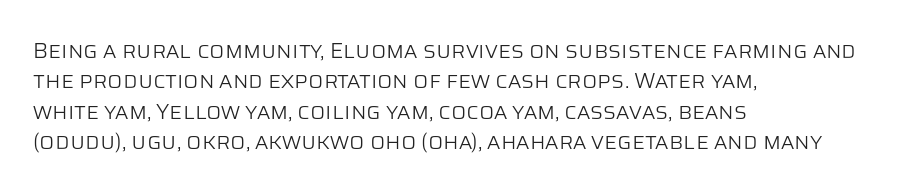
A quiet, ordinary-to-light weight characterises the typeface. The text block is weighted toward the left margin, trailing off unevenly rightward. This rendering leaves character spacing at its baseline value. Characters remain perfectly vertical along every line. The strip under each line holds only bare page.
